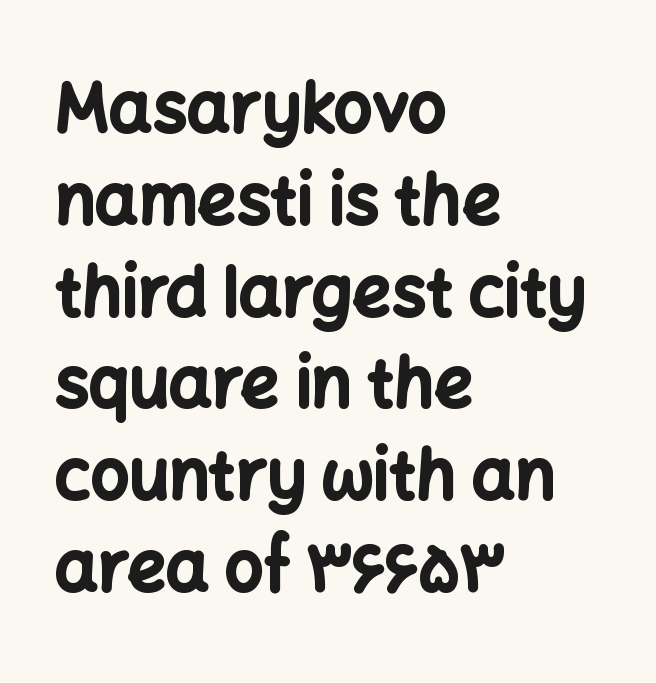
Q: Is the text bold? A: Yes.
Q: Is the text italic (slanted)? A: No, it is upright.
Q: Is the typeface a serif or a sans-serif typeface? A: Sans-serif.
Q: Is the text underlined? A: No.
Q: How is the paragraph aligned? A: Left-aligned.
Q: Is the spacing between letters normal or unusually wide? A: Normal.
Q: Is the spacing between lines tight, normal or loose? A: Normal.
Q: Width (condensed, normal, or wide)? A: Normal.
Q: Stroke contrast? A: Low.
Q: x-height? A: Medium.
Q: Monospaced? A: No.
